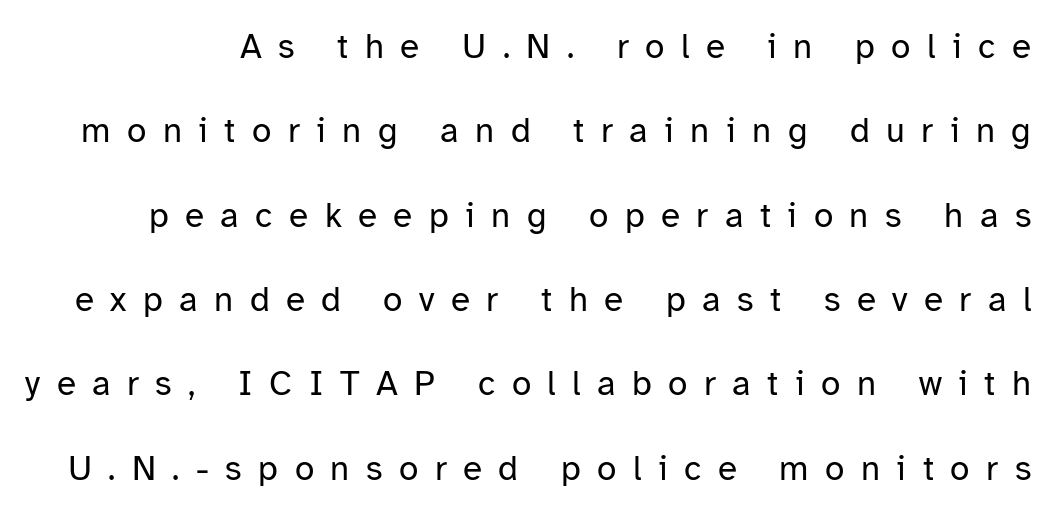
The image shows 35 px regular-weight sans-serif type, upright; set loose line spacing (2.41x), unusually wide letter spacing (+0.47 em), not underlined; low stroke contrast and a medium x-height.
